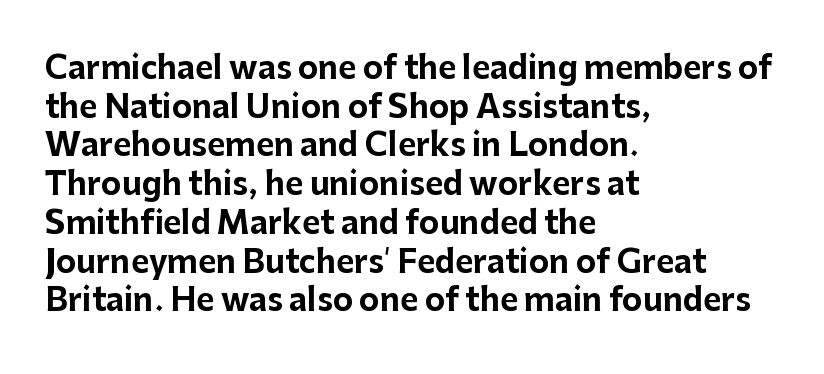
The image shows 31 px bold sans-serif type, upright; set left-aligned, normal line spacing (1.25x), normal letter spacing, not underlined; low stroke contrast and a medium x-height.
